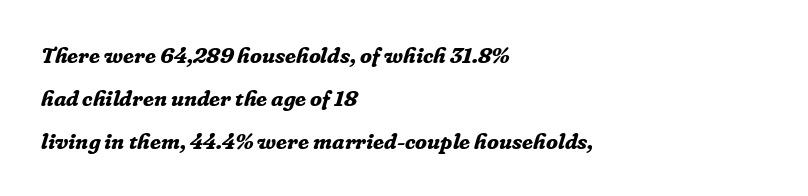
{"italic": "yes", "lean": "right", "slant_degrees": 16, "bold": "yes", "underline": "no", "align": "left", "line_spacing": "loose", "line_spacing_ratio": 1.95, "letter_spacing": "normal", "letter_spacing_em": 0.0, "glyph_px": 22}
